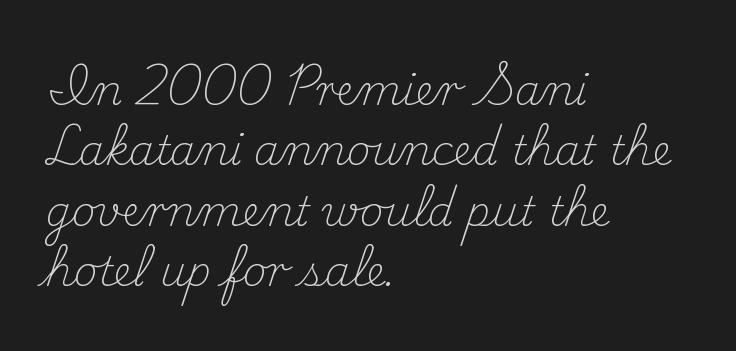
Q: Is the text bold? A: No.
Q: Is the text italic (slanted)? A: Yes.
Q: Is the typeface a serif or a sans-serif typeface? A: Serif.
Q: Is the text underlined? A: No.
Q: How is the paragraph aligned? A: Left-aligned.
Q: Is the spacing between letters normal or unusually wide? A: Normal.
Q: Is the spacing between lines tight, normal or loose? A: Normal.
Q: Width (condensed, normal, or wide)? A: Normal.
Q: Stroke contrast? A: Medium.
Q: x-height? A: Small.
Q: Monospaced? A: No.
